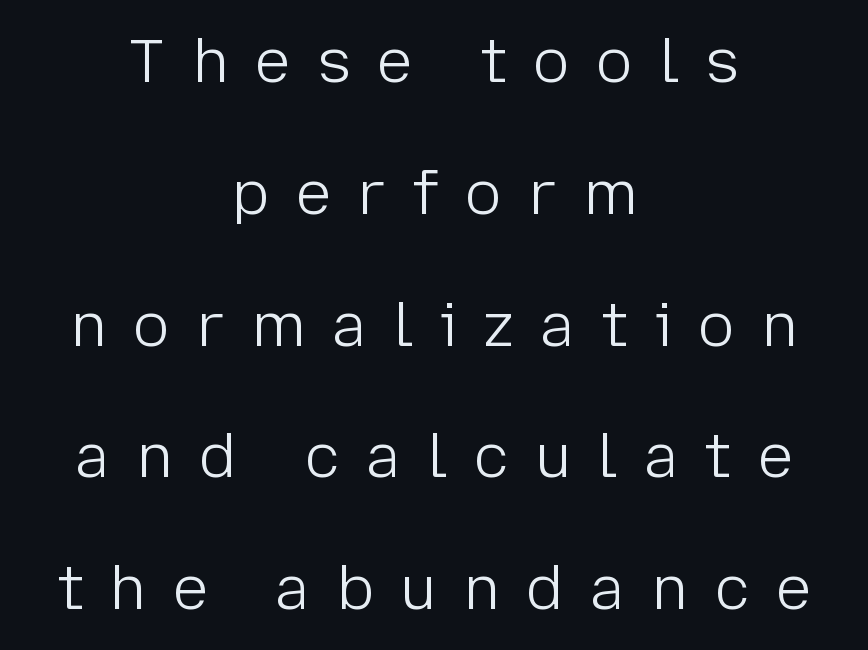
The image shows 61 px light sans-serif type, upright; set centered, loose line spacing (2.16x), unusually wide letter spacing (+0.43 em), not underlined; low stroke contrast and a medium x-height.
